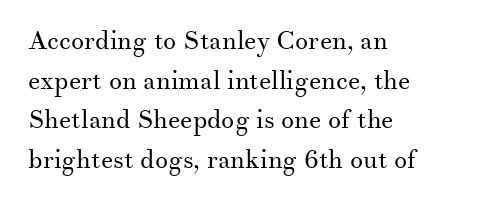
{"italic": "no", "bold": "no", "underline": "no", "align": "left", "line_spacing": "normal", "line_spacing_ratio": 1.52, "letter_spacing": "normal", "letter_spacing_em": 0.0, "glyph_px": 26}
